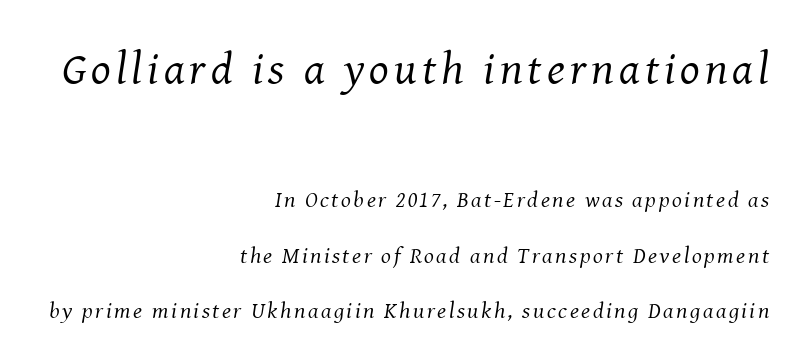
{"serif": "yes", "italic": "yes", "lean": "right", "slant_degrees": 8, "bold": "no", "weight": "regular", "width": "normal", "stroke_contrast": "medium", "x_height": "medium", "monospaced": "no", "underline": "no", "align": "right", "line_spacing": "loose", "line_spacing_ratio": 2.42, "larger_block": "first", "size_ratio": 2.0, "glyph_px": 46}
